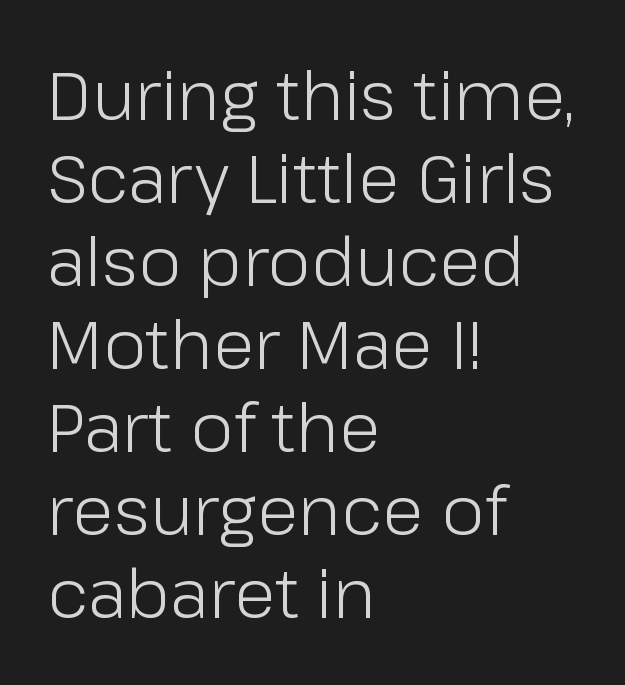
Q: Is the text bold? A: No.
Q: Is the text italic (slanted)? A: No, it is upright.
Q: Is the typeface a serif or a sans-serif typeface? A: Sans-serif.
Q: Is the text underlined? A: No.
Q: How is the paragraph aligned? A: Left-aligned.
Q: Is the spacing between letters normal or unusually wide? A: Normal.
Q: Width (condensed, normal, or wide)? A: Normal.
Q: Stroke contrast? A: Low.
Q: x-height? A: Medium.
Q: Monospaced? A: No.
